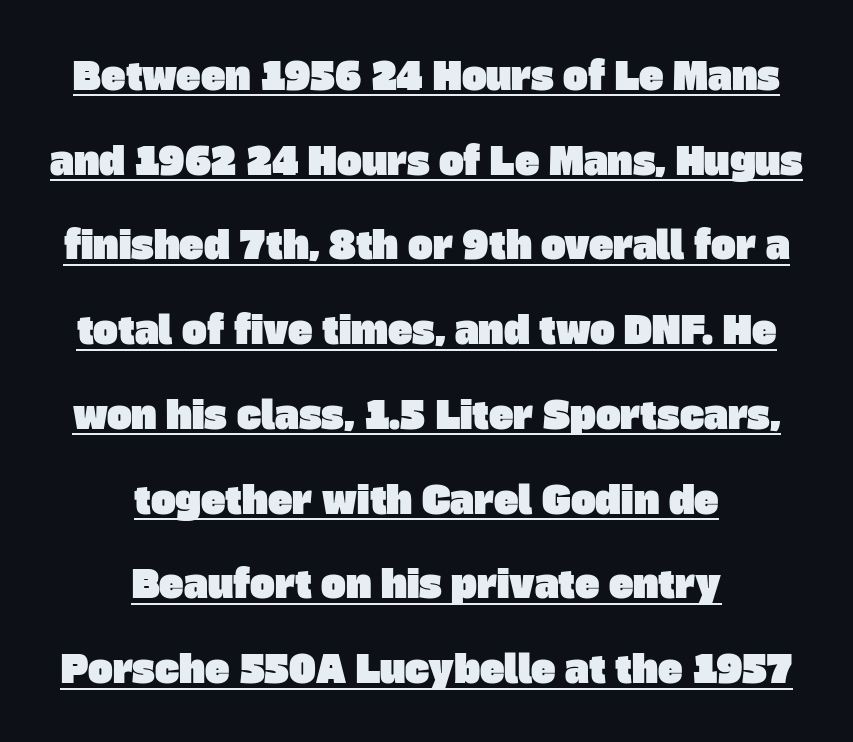
Q: Is the typeface a serif or a sans-serif typeface? A: Sans-serif.
Q: Is the text underlined? A: Yes.
Q: How is the paragraph aligned? A: Centered.
Q: Is the spacing between letters normal or unusually wide? A: Normal.
Q: Is the spacing between lines tight, normal or loose? A: Loose.
Q: Width (condensed, normal, or wide)? A: Normal.
Q: Stroke contrast? A: Low.
Q: x-height? A: Large.
Q: Monospaced? A: No.
